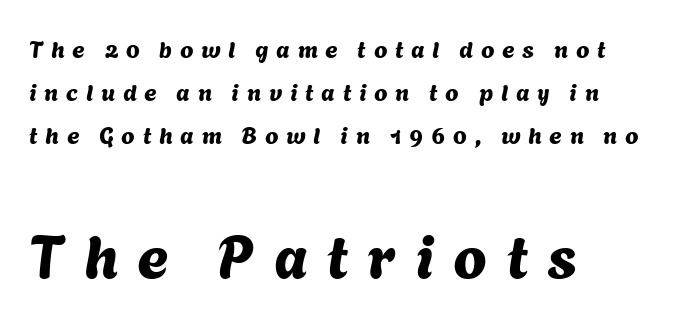
To sum up the face: it is a sans, with no serifs. A bare baseline throughout the passage. The letters in the lower block stand taller than those in the block above. This sample has the flowing, uneven cadence of proportional lettering.
